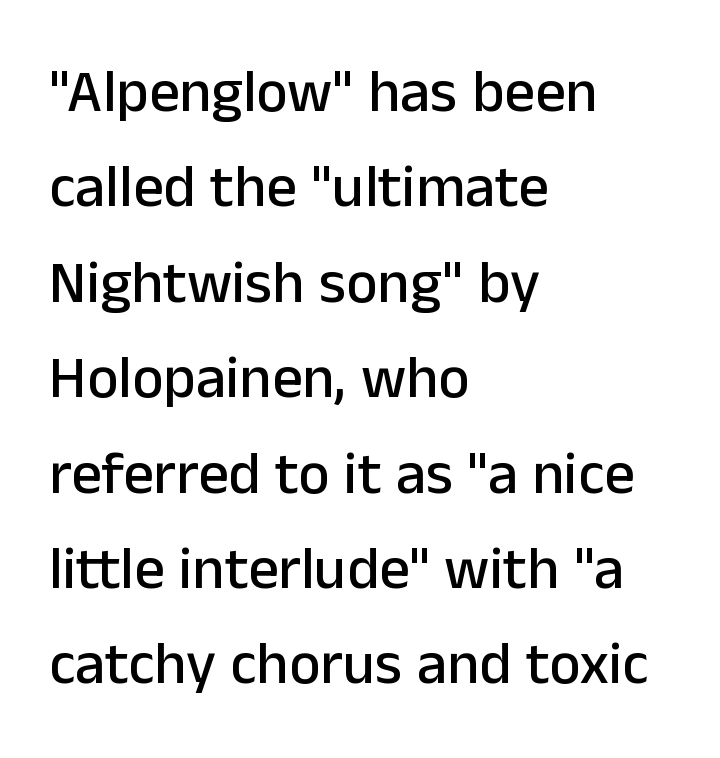
{"serif": "no", "italic": "no", "width": "normal", "stroke_contrast": "low", "x_height": "medium", "monospaced": "no", "underline": "no", "align": "left", "line_spacing": "normal", "line_spacing_ratio": 1.59, "letter_spacing": "normal", "letter_spacing_em": 0.0, "glyph_px": 60}
